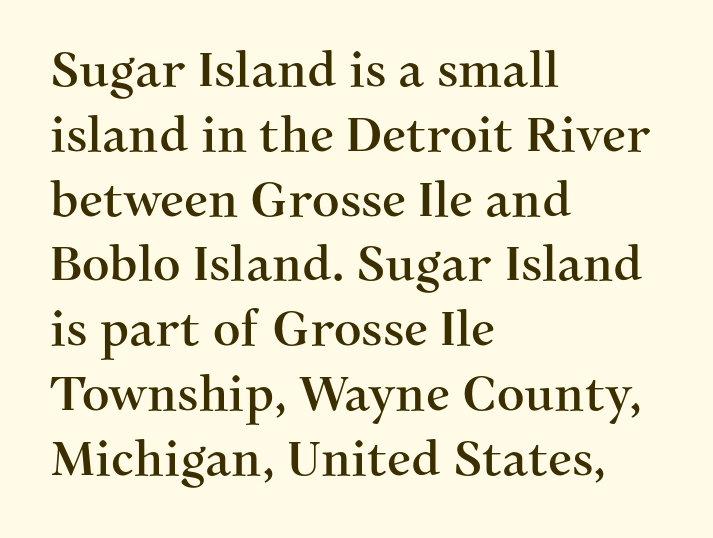
The image shows 48 px serif type, upright; set left-aligned, normal line spacing (1.35x), normal letter spacing, not underlined; medium stroke contrast and a medium x-height.
